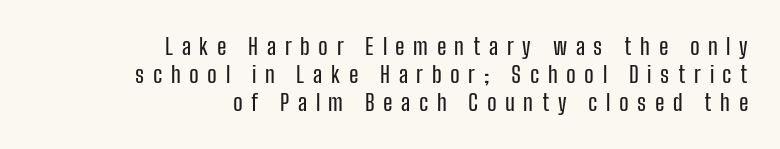
The image shows 23 px text type, upright; set right-aligned, line spacing 1.22x, unusually wide letter spacing (+0.37 em), not underlined.
